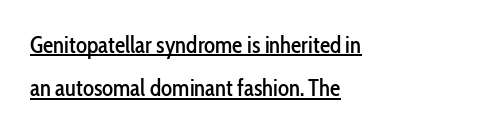
There is no visible air inserted between adjacent glyphs. The rendering anchors every line to the left-hand side. Notice how the stems are strictly vertical — no italics here. In designer terms, the underline attribute is active on this setting.
